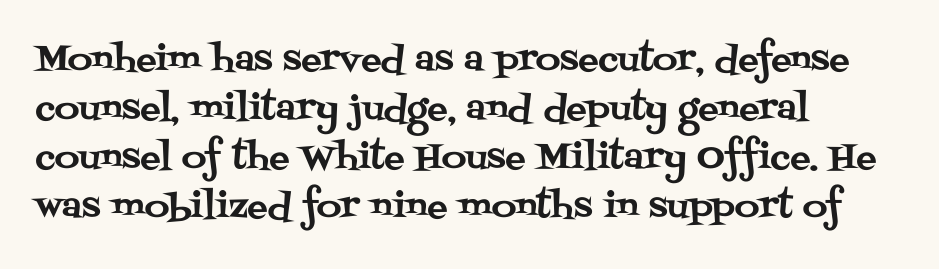
{"serif": "yes", "italic": "no", "width": "normal", "stroke_contrast": "medium", "x_height": "large", "monospaced": "no", "underline": "no", "align": "left", "line_spacing": "normal", "line_spacing_ratio": 1.44, "letter_spacing": "normal", "letter_spacing_em": 0.0, "glyph_px": 34}
